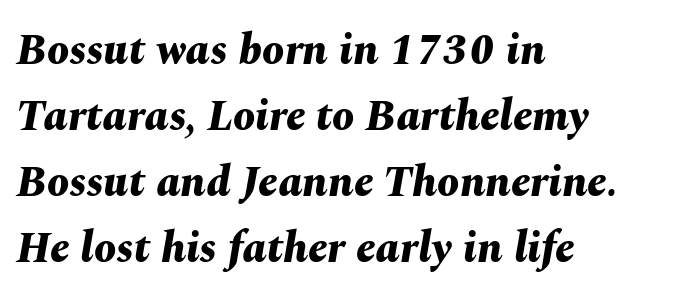
The text block is weighted toward the left margin, trailing off unevenly rightward. Has an underline been added? It has not. Yep, that's italic — everything's leaning. Reading down the column, the eye jumps a familiar distance to each next line.
